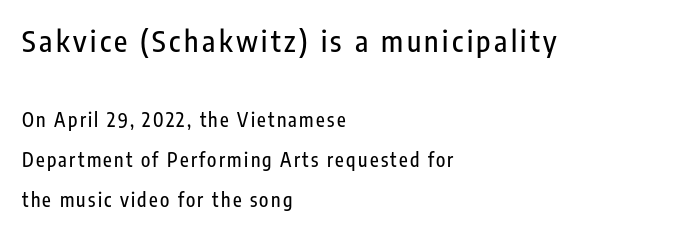
{"serif": "no", "italic": "no", "width": "condensed", "stroke_contrast": "low", "x_height": "medium", "monospaced": "no", "underline": "no", "align": "left", "line_spacing": "loose", "line_spacing_ratio": 2.12, "larger_block": "first", "size_ratio": 1.53, "glyph_px": 29}
